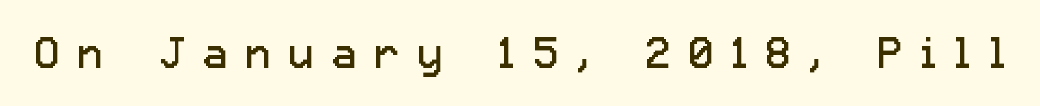
The image shows 43 px regular-weight sans-serif type, upright; set unusually wide letter spacing (+0.4 em), not underlined; low stroke contrast and a medium x-height.
